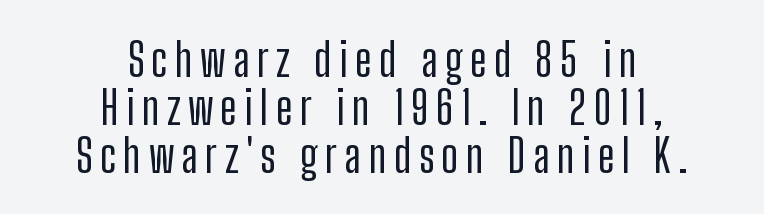
A centered setting, common on invitations and titles, is used for this passage. The specimen reads as upright at a glance. Note: no serifs on the glyphs. Rule under the text: the space is simply empty. The passage shown stacks its lines with hardly any gap. Note the varied advance widths — an 'i' is clearly narrower than an 'm'.
